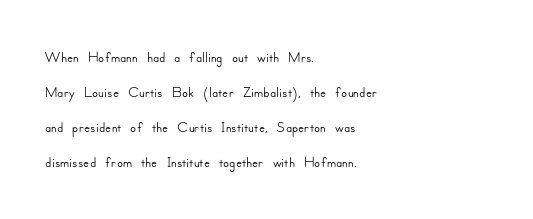
The image shows 22 px text type, upright; set left-aligned, normal line spacing (1.59x), normal letter spacing, not underlined.
